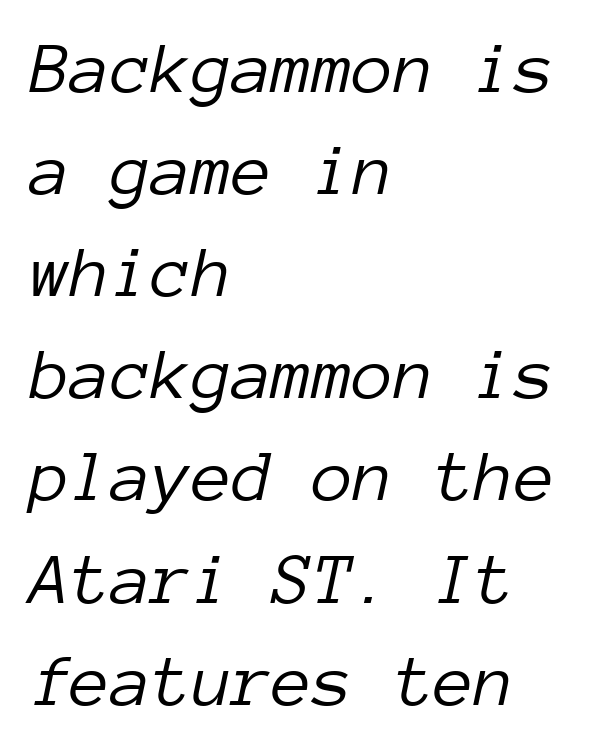
The image shows 74 px light type, italic (leaning right), monospaced; set left-aligned, normal line spacing (1.38x), normal letter spacing, not underlined; low stroke contrast and a medium x-height.
